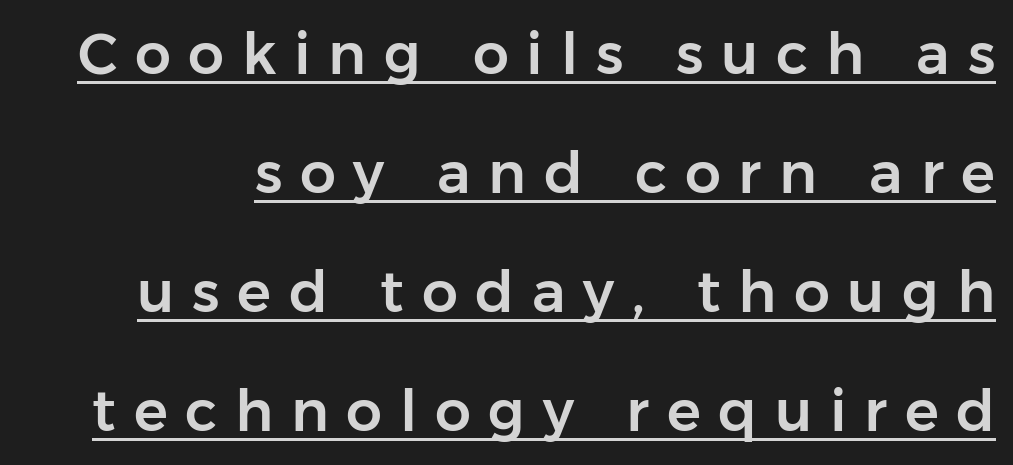
Q: Is the text italic (slanted)? A: No, it is upright.
Q: Is the typeface a serif or a sans-serif typeface? A: Sans-serif.
Q: Is the text underlined? A: Yes.
Q: Is the spacing between letters normal or unusually wide? A: Unusually wide.
Q: Is the spacing between lines tight, normal or loose? A: Loose.
Q: Width (condensed, normal, or wide)? A: Normal.
Q: Stroke contrast? A: Low.
Q: x-height? A: Medium.
Q: Monospaced? A: No.
